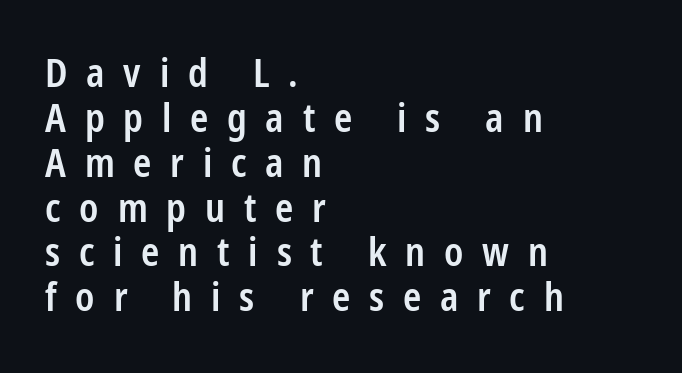
Teacher's note: observe the even left margin — that is flush-left alignment. The space beneath each line is pristine and unruled. What kind of face is this? One without serifs — a sans. Regarding leading, the lines here are crowded together.
